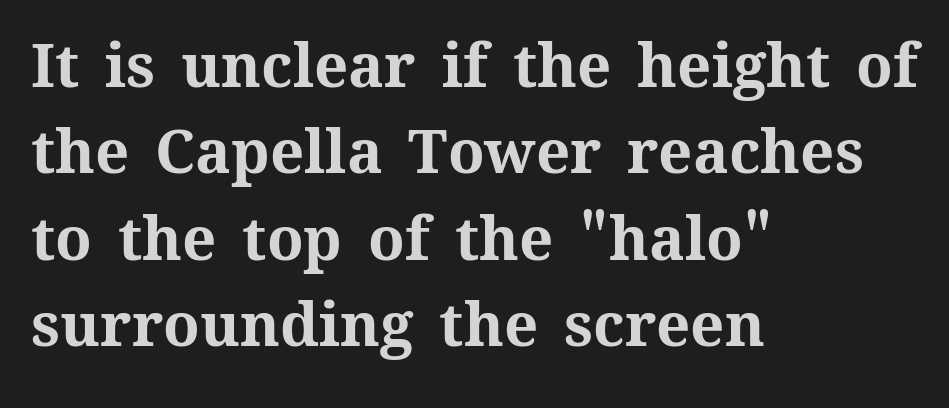
{"italic": "no", "bold": "yes", "weight": "bold", "width": "normal", "stroke_contrast": "medium", "x_height": "medium", "monospaced": "no", "underline": "no", "align": "left", "line_spacing": "normal", "line_spacing_ratio": 1.44, "letter_spacing": "normal", "letter_spacing_em": 0.0, "glyph_px": 60}
